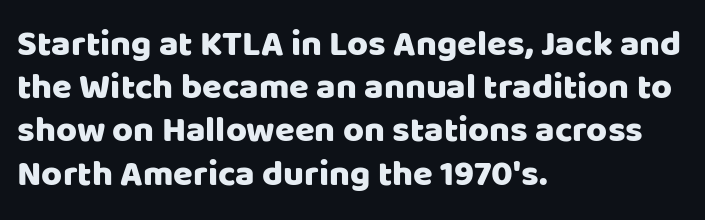
The image shows 36 px sans-serif type, upright; set left-aligned, line spacing 1.2x, normal letter spacing, not underlined; low stroke contrast and a large x-height.
